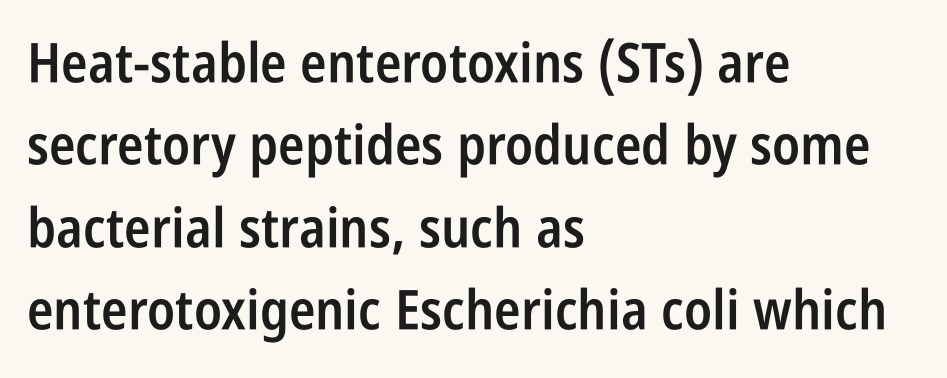
The image shows 55 px semibold, condensed sans-serif type, upright; set left-aligned, normal line spacing (1.5x), normal letter spacing, not underlined; low stroke contrast and a large x-height.
